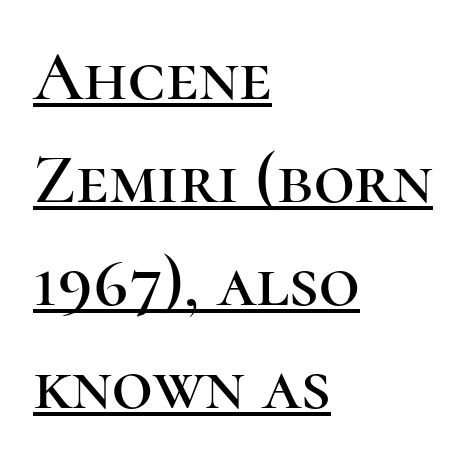
{"serif": "yes", "italic": "no", "width": "normal", "stroke_contrast": "high", "x_height": "medium", "monospaced": "no", "underline": "yes", "align": "left", "line_spacing": "normal", "line_spacing_ratio": 1.45, "letter_spacing": "normal", "letter_spacing_em": 0.0, "glyph_px": 71}
